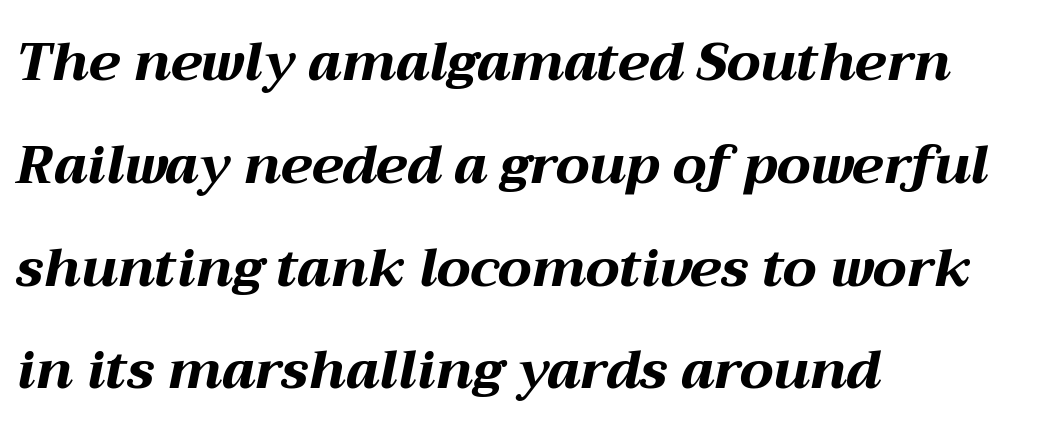
{"italic": "yes", "lean": "right", "slant_degrees": 12, "bold": "yes", "weight": "bold", "width": "wide", "stroke_contrast": "medium", "x_height": "medium", "monospaced": "no", "underline": "no", "align": "left", "line_spacing": "loose", "line_spacing_ratio": 1.94, "letter_spacing": "normal", "letter_spacing_em": 0.0, "glyph_px": 53}
